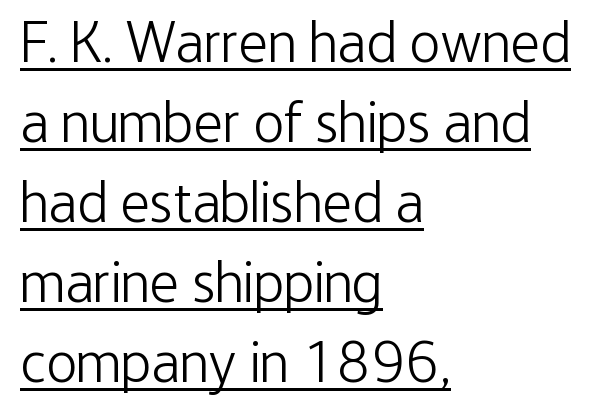
Is the letter spacing exaggerated? No — it looks like the ordinary default. Compared with typical paragraphs, the rows here are spaced about the same. The text block is weighted toward the left margin, trailing off unevenly rightward. A typesetter would mark this as roman, not italic. The rendering uses natural spacing where letterforms have individual widths.
